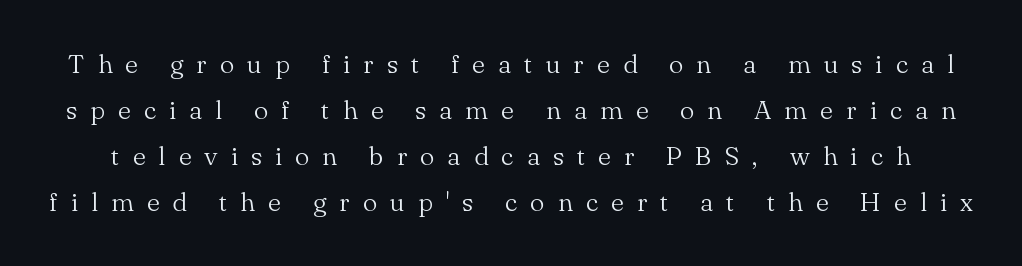
{"italic": "no", "bold": "no", "underline": "no", "line_spacing_ratio": 1.77, "letter_spacing": "wide", "letter_spacing_em": 0.5, "glyph_px": 26}
